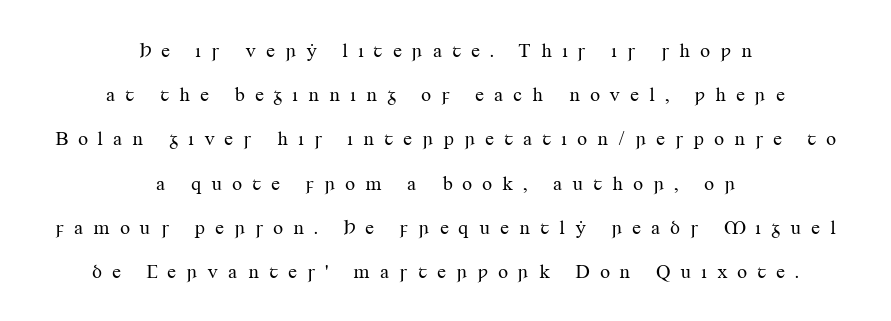
{"italic": "no", "bold": "no", "underline": "no", "align": "center", "line_spacing": "loose", "line_spacing_ratio": 2.21, "letter_spacing": "wide", "letter_spacing_em": 0.48, "glyph_px": 20}
